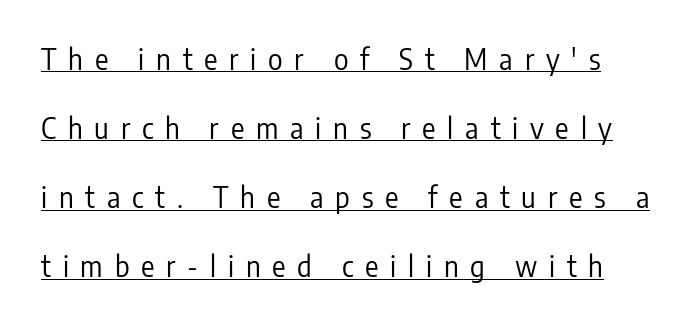
Q: Is the text bold? A: No.
Q: Is the text italic (slanted)? A: No, it is upright.
Q: Is the typeface a serif or a sans-serif typeface? A: Sans-serif.
Q: Is the text underlined? A: Yes.
Q: Is the spacing between letters normal or unusually wide? A: Unusually wide.
Q: Is the spacing between lines tight, normal or loose? A: Loose.
Q: Width (condensed, normal, or wide)? A: Condensed.
Q: Stroke contrast? A: Low.
Q: x-height? A: Medium.
Q: Monospaced? A: No.
